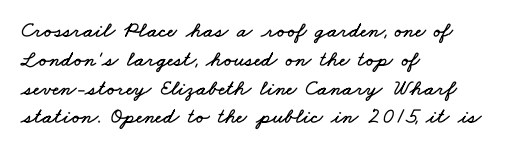
The image shows 22 px text type; set left-aligned, normal line spacing (1.31x), normal letter spacing, not underlined.
